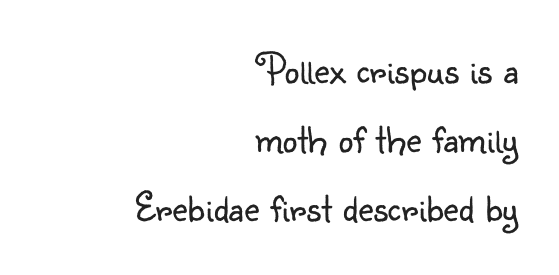
The letters sit at their default tracking, neither squeezed nor spread. This rendering features lettering with no underline. Leftover space on each line is placed entirely before the opening word. Weight: not bold — regular or lighter. To sum up the face: it is a sans, with no serifs. Proportional: the letters do not fall into vertical columns.
